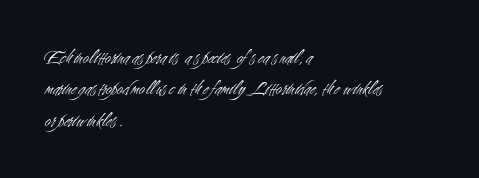
Q: Is the text bold? A: No.
Q: Is the text italic (slanted)? A: Yes.
Q: Is the text underlined? A: No.
Q: How is the paragraph aligned? A: Left-aligned.
Q: Is the spacing between letters normal or unusually wide? A: Normal.
Q: Is the spacing between lines tight, normal or loose? A: Normal.
